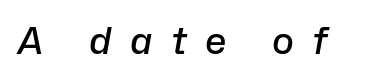
Between one letter and the next there's a generous, obvious gap. This sample uses an oblique cut, with every glyph tilted off the vertical. Bold? Not quite — semibold, heavier than regular but stopping short. Note the varied advance widths — an 'i' is clearly narrower than an 'm'.
